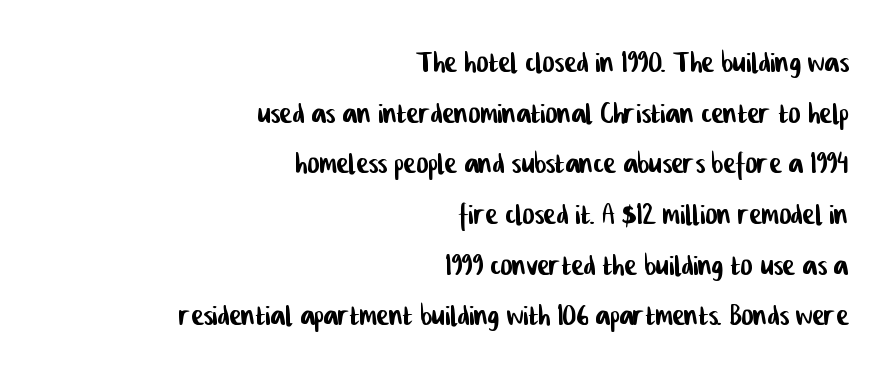
The image shows 37 px condensed sans-serif type; set right-aligned, normal line spacing (1.37x), normal letter spacing, not underlined; low stroke contrast and a medium x-height.
